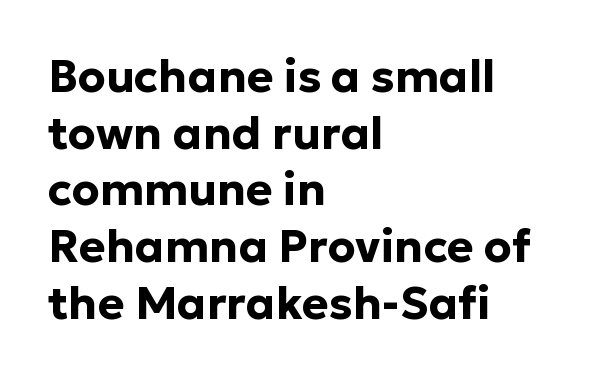
The image shows 45 px bold sans-serif type, upright; set left-aligned, normal line spacing (1.26x), normal letter spacing, not underlined; low stroke contrast and a medium x-height.
